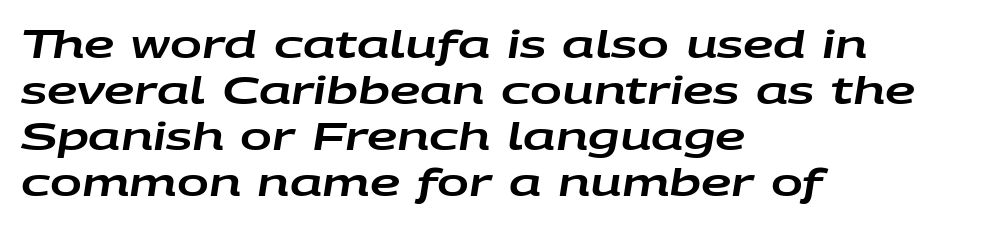
This sample has the flowing, uneven cadence of proportional lettering. Designer's note — italics engaged. This rendering uses left alignment, leaving the right contour irregular. Underline: absent.
